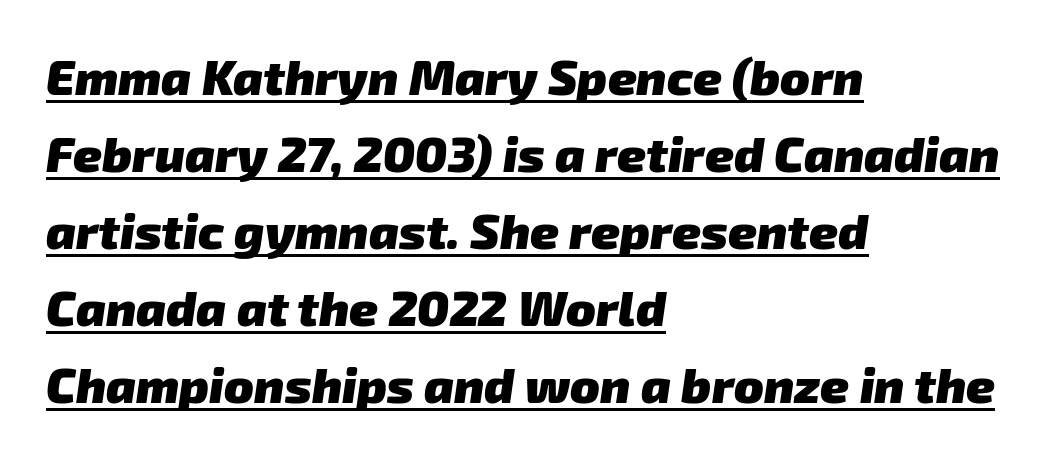
Q: Is the text bold? A: Yes.
Q: Is the typeface a serif or a sans-serif typeface? A: Sans-serif.
Q: Is the text underlined? A: Yes.
Q: How is the paragraph aligned? A: Left-aligned.
Q: Is the spacing between letters normal or unusually wide? A: Normal.
Q: Is the spacing between lines tight, normal or loose? A: Normal.
Q: Width (condensed, normal, or wide)? A: Normal.
Q: Stroke contrast? A: Low.
Q: x-height? A: Medium.
Q: Monospaced? A: No.
